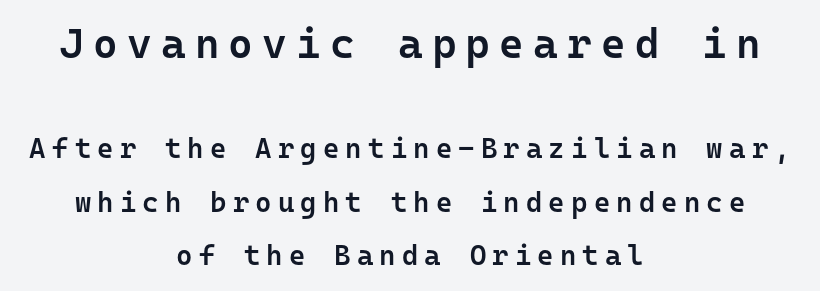
{"serif": "no", "italic": "no", "bold": "semi", "weight": "semibold", "width": "normal", "stroke_contrast": "low", "x_height": "medium", "monospaced": "yes", "underline": "no", "align": "center", "line_spacing": "loose", "line_spacing_ratio": 1.9, "letter_spacing": "wide", "letter_spacing_em": 0.22, "larger_block": "first", "size_ratio": 1.5, "glyph_px": 42}
